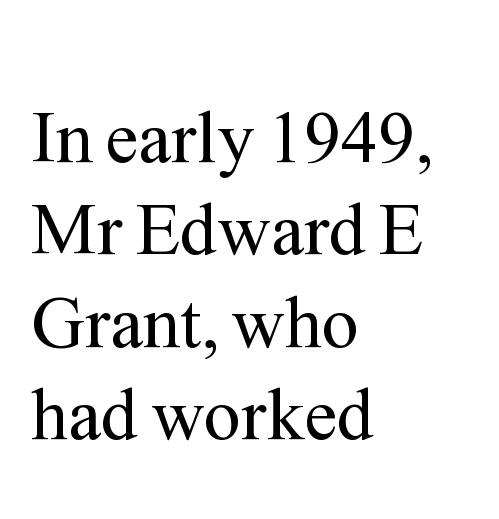
{"serif": "yes", "italic": "no", "bold": "no", "weight": "regular", "width": "normal", "stroke_contrast": "medium", "x_height": "medium", "monospaced": "no", "underline": "no", "align": "left", "line_spacing": "normal", "line_spacing_ratio": 1.25, "letter_spacing": "normal", "letter_spacing_em": 0.0, "glyph_px": 74}
